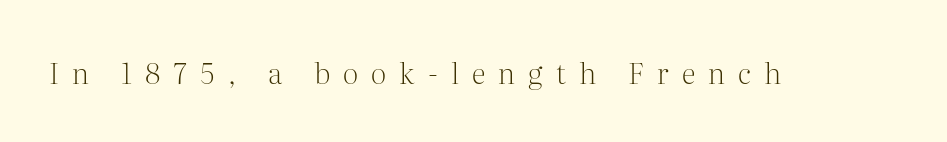
Q: Is the text bold? A: No.
Q: Is the text italic (slanted)? A: No, it is upright.
Q: Is the typeface a serif or a sans-serif typeface? A: Serif.
Q: Is the text underlined? A: No.
Q: Is the spacing between letters normal or unusually wide? A: Unusually wide.
Q: Width (condensed, normal, or wide)? A: Normal.
Q: Stroke contrast? A: Medium.
Q: x-height? A: Medium.
Q: Monospaced? A: No.
